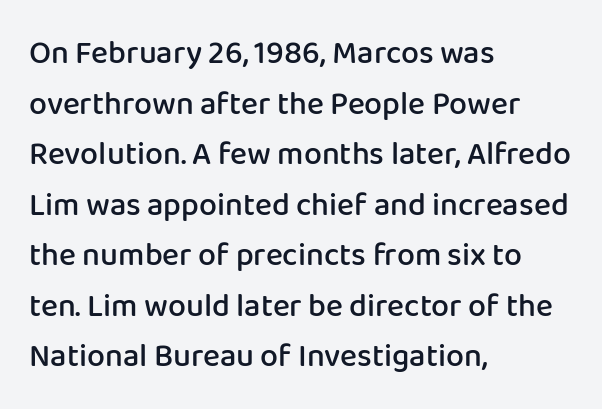
A sans-serif font was chosen for this passage. The specimen reads as upright at a glance. Stroke thickness is moderately raised; the sample reads as semibold. Here the designer chose a conventional face with non-uniform glyph widths. Unmarked baselines from the first word to the last.
